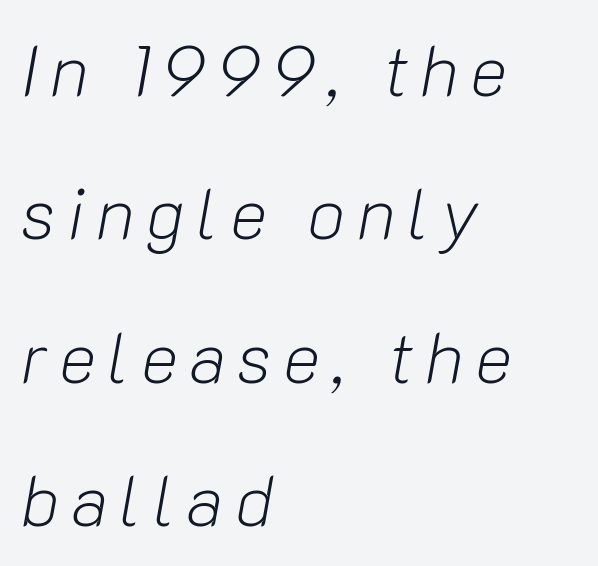
The image shows 71 px light type, italic (leaning right); set left-aligned, loose line spacing (2.02x), not underlined; low stroke contrast and a medium x-height.
